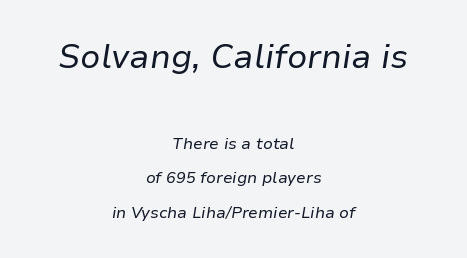
Vertical spacing — loose. These lines keep a tight, regular rhythm from letter to letter. Note the varied advance widths — an 'i' is clearly narrower than an 'm'. Whoever set this made the first block the dominant, larger element.
